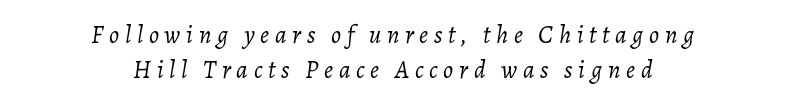
The image shows 25 px text type, italic (leaning right); set centered, normal line spacing (1.41x), unusually wide letter spacing (+0.23 em), not underlined.
